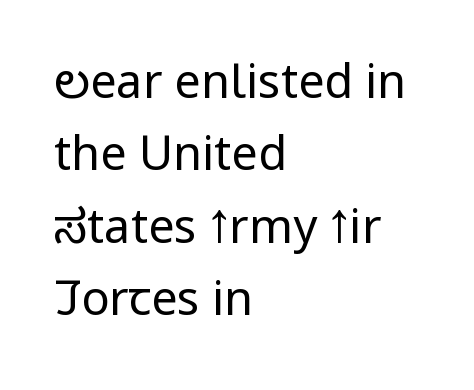
The image shows 47 px regular-weight, condensed sans-serif type, upright; set left-aligned, normal line spacing (1.54x), normal letter spacing, not underlined; low stroke contrast and a large x-height.
